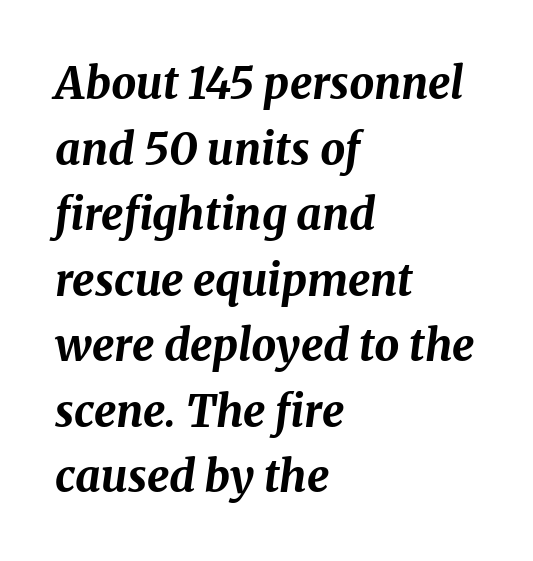
The text block is weighted toward the left margin, trailing off unevenly rightward. Typographic density is high because the face is bold. Here the glyphs are tracked normally, forming tight word shapes. Regarding leading, the lines here are spaced in the standard way. Each letter keeps its own natural width here, so spacing adapts to shape.
